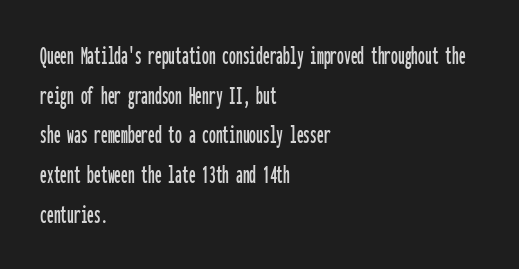
Q: Is the text italic (slanted)? A: No, it is upright.
Q: Is the text underlined? A: No.
Q: How is the paragraph aligned? A: Left-aligned.
Q: Is the spacing between letters normal or unusually wide? A: Normal.
Q: Is the spacing between lines tight, normal or loose? A: Normal.
